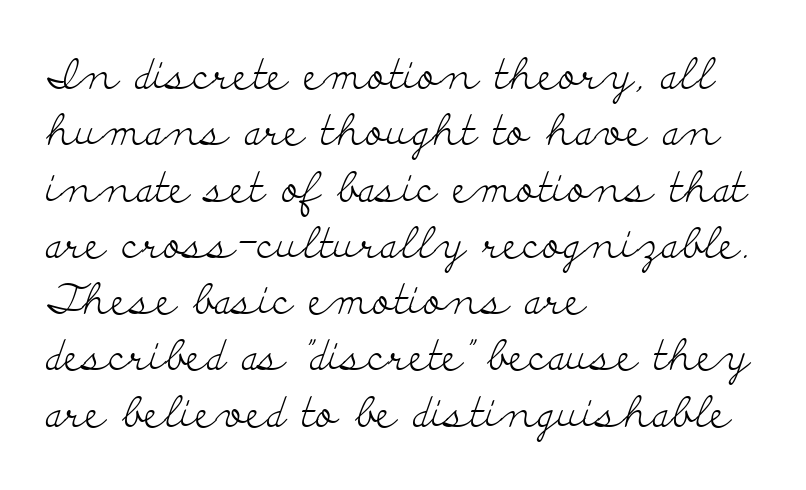
{"serif": "yes", "bold": "no", "weight": "light", "width": "wide", "stroke_contrast": "low", "x_height": "small", "monospaced": "no", "underline": "no", "align": "left", "line_spacing": "normal", "line_spacing_ratio": 1.34, "letter_spacing": "normal", "letter_spacing_em": 0.0, "glyph_px": 42}
